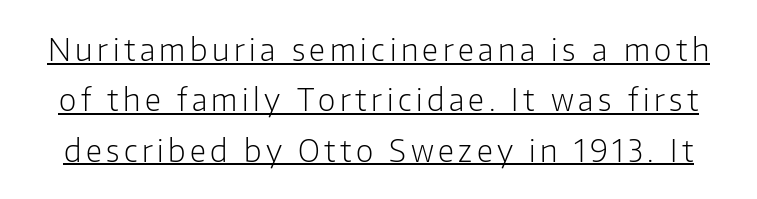
The axis of the letterforms is exactly vertical. The rendering shows plain stroke endings on the letterforms — a sans-serif design. Glance below the letters and you will spot a drawn line. Letters have the restrained weight of plain body copy at most. The block of text has a typical density, with ordinary space between rows.
